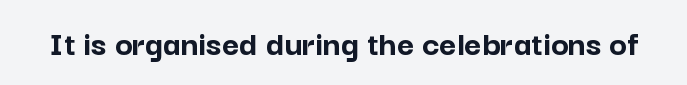
The image shows 37 px semibold sans-serif type, upright; set normal letter spacing, not underlined; low stroke contrast and a medium x-height.
